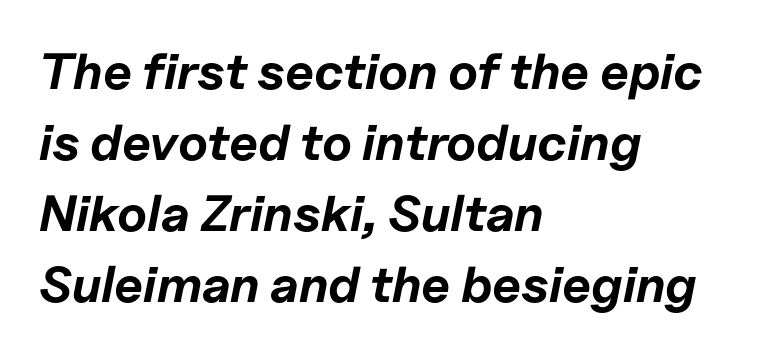
Look at the stroke-to-counter ratio: heavy, a bold. Letters rest on an invisible, unmarked baseline. A normal amount of white space separates one row of letters from the next. Does the lettering tilt? It does — this is italic. Here the glyphs are tracked normally, forming tight word shapes. The rendering uses natural spacing where letterforms have individual widths.
